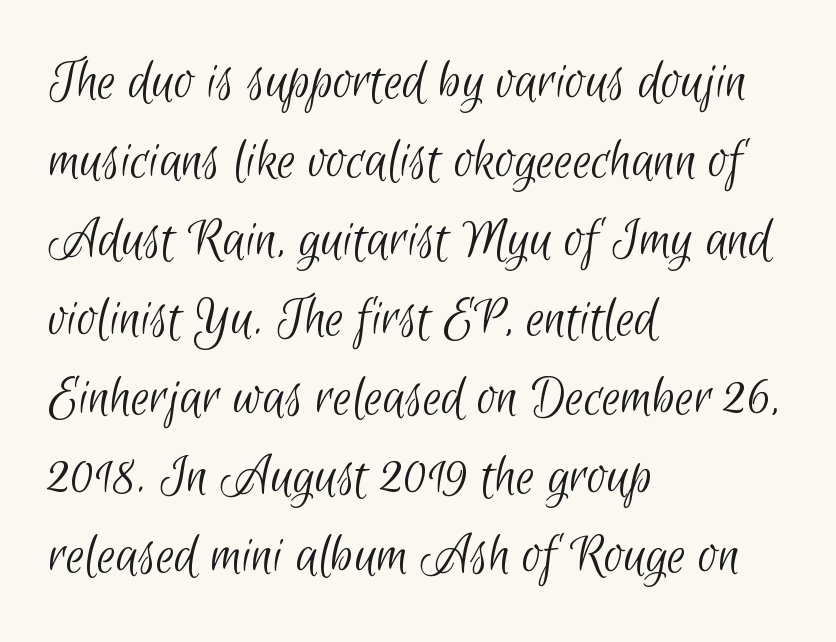
{"serif": "no", "bold": "no", "weight": "light", "width": "condensed", "stroke_contrast": "low", "x_height": "small", "monospaced": "no", "underline": "no", "align": "left", "line_spacing": "normal", "line_spacing_ratio": 1.34, "letter_spacing": "normal", "letter_spacing_em": 0.0, "glyph_px": 59}
